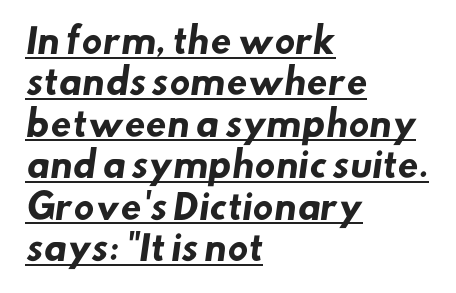
Q: Is the text bold? A: Yes.
Q: Is the typeface a serif or a sans-serif typeface? A: Sans-serif.
Q: Is the text underlined? A: Yes.
Q: How is the paragraph aligned? A: Left-aligned.
Q: Is the spacing between letters normal or unusually wide? A: Normal.
Q: Width (condensed, normal, or wide)? A: Normal.
Q: Stroke contrast? A: Low.
Q: x-height? A: Small.
Q: Monospaced? A: No.
